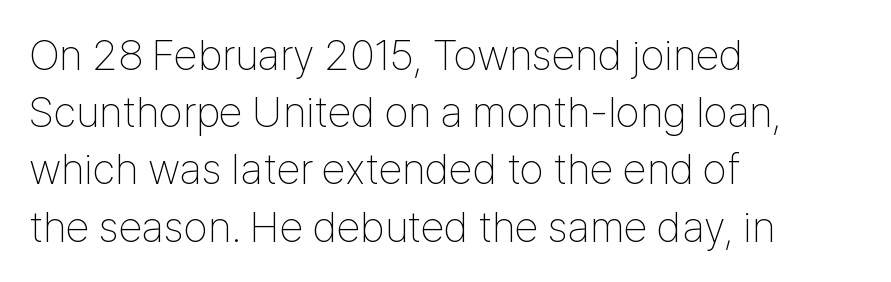
The image shows 43 px thin, condensed sans-serif type, upright; set left-aligned, normal line spacing (1.33x), normal letter spacing, not underlined; low stroke contrast and a medium x-height.
